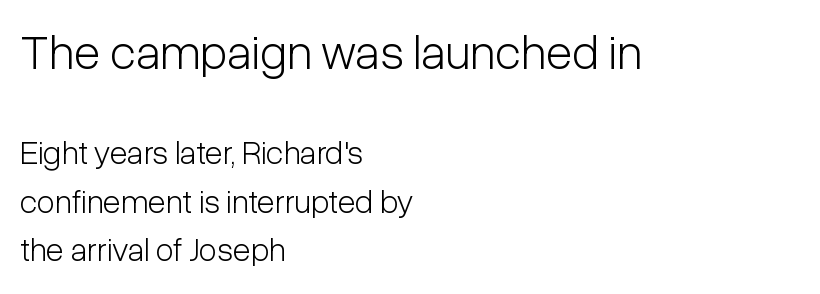
{"serif": "no", "italic": "no", "bold": "no", "weight": "light", "width": "condensed", "stroke_contrast": "low", "x_height": "medium", "monospaced": "no", "underline": "no", "align": "left", "line_spacing": "normal", "line_spacing_ratio": 1.47, "letter_spacing": "normal", "letter_spacing_em": 0.0, "larger_block": "first", "size_ratio": 1.48, "glyph_px": 49}
